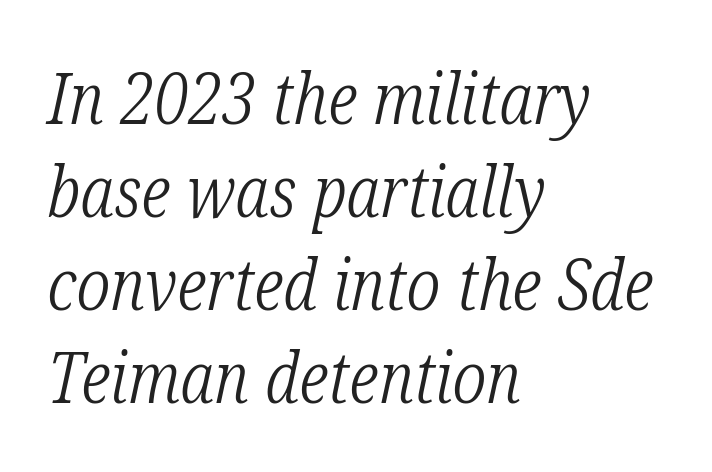
Typeset ragged right — the left edge is the straight one. Bare-footed words on every line. Reading down the column, the eye jumps a familiar distance to each next line. The text was rendered using a seriffed face with decorative stroke endings. Think of a printed novel: that variable character pitch is what you see here.
